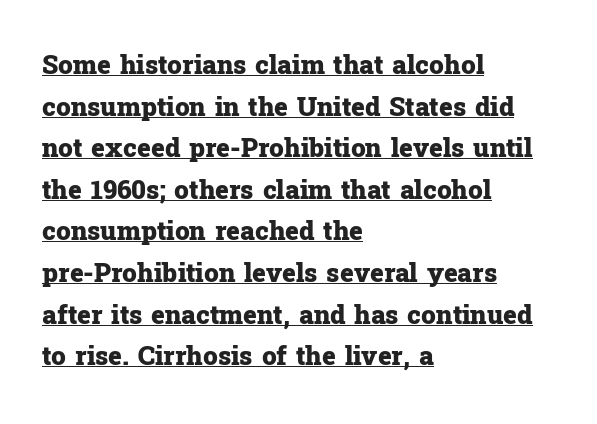
A typesetter would mark this as roman, not italic. Has an underline been added? It has. Heft: maximum for text — a bold. Baseline-to-baseline distance is the conventional proportion of letter height. Compared with a centered layout, this one pins lines to the left instead.
